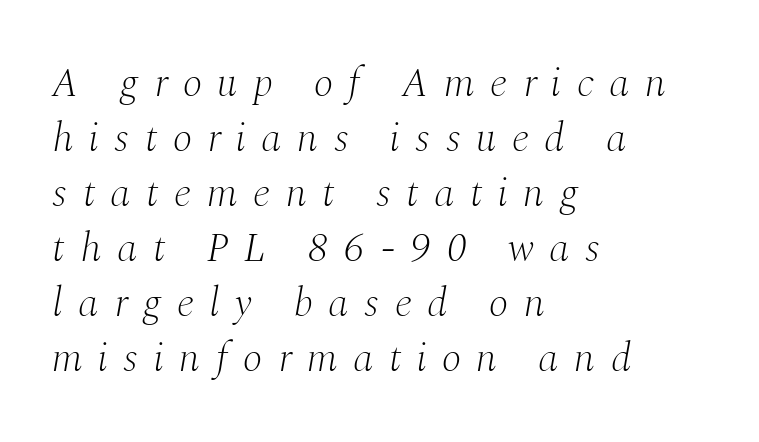
Type style note: has serifs. The face looks like a standard text weight, possibly lighter. Compared with typical paragraphs, the rows here are spaced about the same. The area under the type is left untouched. Someone cranked the tracking dial way up on this one.
